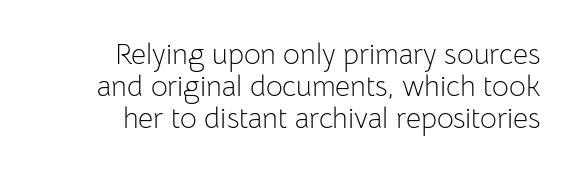
The typesetter chose a ragged-left arrangement here. No extra tracking has been applied to these lines. The rendering shows plain stroke endings on the letterforms — a sans-serif design. Designer's note — italics off, roman on. The vertical gap from one line to the next is small. Honestly, there is no underline to notice here at all.
